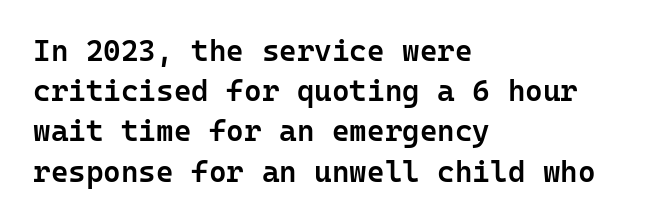
Q: Is the text bold? A: Semi-bold.
Q: Is the text italic (slanted)? A: No, it is upright.
Q: Is the typeface a serif or a sans-serif typeface? A: Sans-serif.
Q: Is the text underlined? A: No.
Q: How is the paragraph aligned? A: Left-aligned.
Q: Is the spacing between letters normal or unusually wide? A: Normal.
Q: Is the spacing between lines tight, normal or loose? A: Normal.
Q: Width (condensed, normal, or wide)? A: Normal.
Q: Stroke contrast? A: Low.
Q: x-height? A: Medium.
Q: Monospaced? A: Yes.
